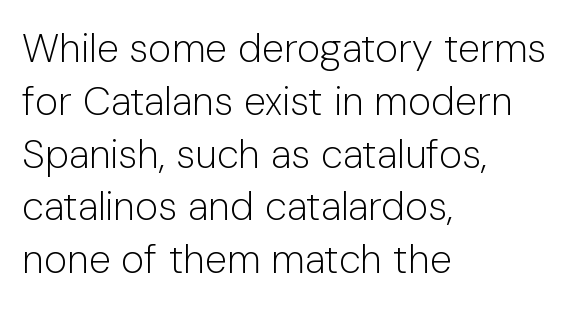
The type family on display is of the sans-serif kind. The passage shown has conventional tracking throughout. The typesetter chose a ragged-right arrangement here. Stems here are at most as thick as an everyday book face. This sample has the flowing, uneven cadence of proportional lettering.
